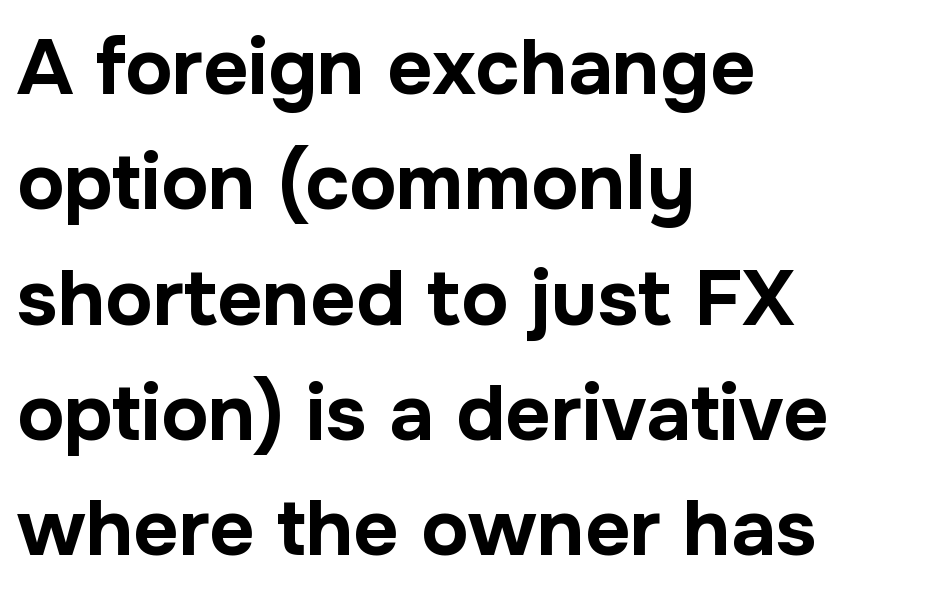
Q: Is the text bold? A: Yes.
Q: Is the text italic (slanted)? A: No, it is upright.
Q: Is the typeface a serif or a sans-serif typeface? A: Sans-serif.
Q: Is the text underlined? A: No.
Q: How is the paragraph aligned? A: Left-aligned.
Q: Is the spacing between letters normal or unusually wide? A: Normal.
Q: Is the spacing between lines tight, normal or loose? A: Normal.
Q: Width (condensed, normal, or wide)? A: Normal.
Q: Stroke contrast? A: Low.
Q: x-height? A: Medium.
Q: Monospaced? A: No.
